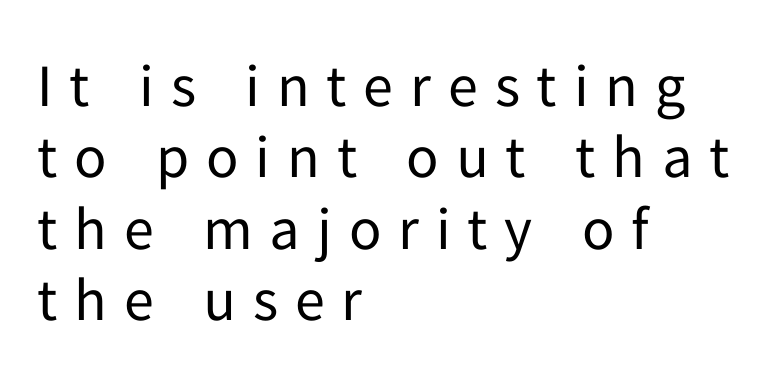
{"serif": "no", "italic": "no", "bold": "no", "weight": "regular", "width": "normal", "stroke_contrast": "low", "x_height": "medium", "monospaced": "no", "underline": "no", "align": "left", "line_spacing_ratio": 1.19, "letter_spacing": "wide", "letter_spacing_em": 0.28, "glyph_px": 60}
